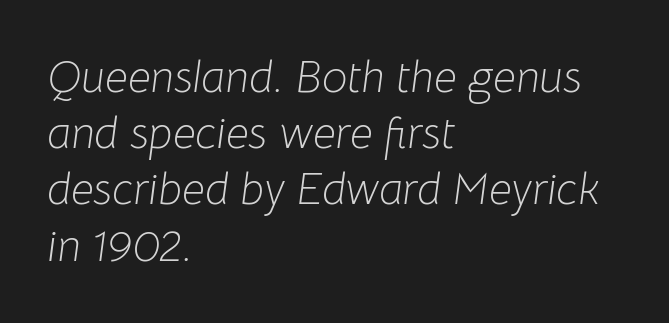
The rendering uses natural spacing where letterforms have individual widths. Vertical spacing — default. Leftover space on each line is placed entirely after the last word. Style check: oblique. Clear beneath every line of the passage. Is the letter spacing exaggerated? No — it looks like the ordinary default.
